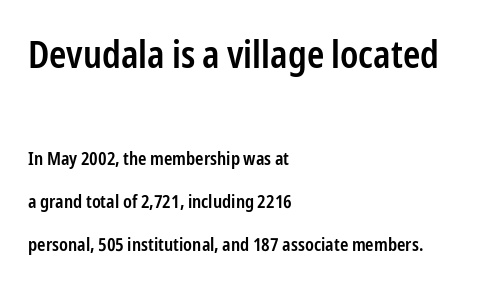
The image shows 37 px semibold, condensed sans-serif type, upright; set left-aligned, loose line spacing (2.37x), normal letter spacing, not underlined; the first (top) block is 2.06x larger; low stroke contrast and a medium x-height.
